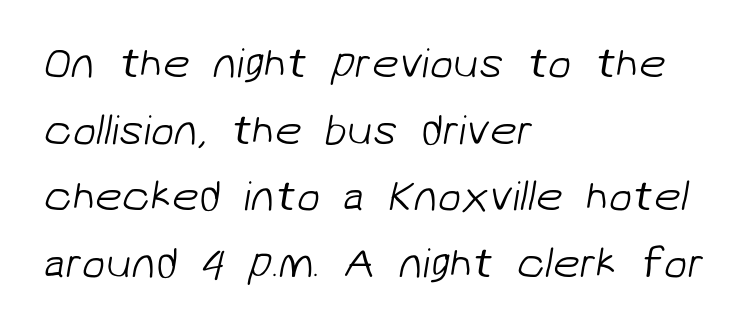
The image shows 43 px light sans-serif type; set left-aligned, normal line spacing (1.55x), normal letter spacing, not underlined; low stroke contrast and a medium x-height.
